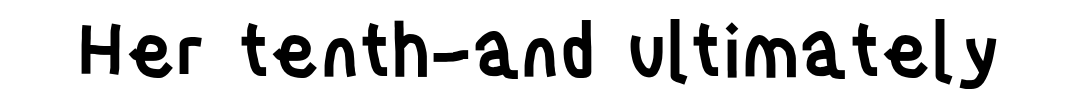
{"serif": "no", "italic": "no", "bold": "semi", "weight": "semibold", "width": "condensed", "stroke_contrast": "low", "x_height": "large", "monospaced": "no", "underline": "no", "letter_spacing": "normal", "letter_spacing_em": 0.0, "glyph_px": 72}
